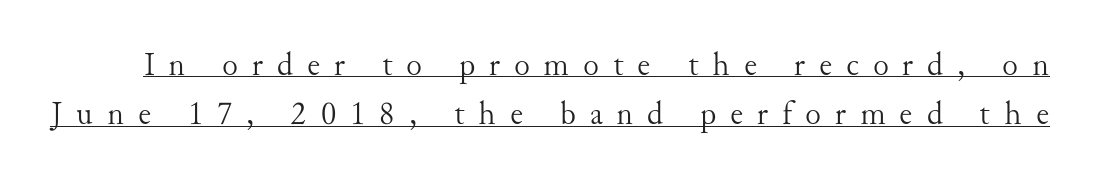
Q: Is the text bold? A: No.
Q: Is the text italic (slanted)? A: No, it is upright.
Q: Is the typeface a serif or a sans-serif typeface? A: Serif.
Q: Is the text underlined? A: Yes.
Q: Is the spacing between letters normal or unusually wide? A: Unusually wide.
Q: Is the spacing between lines tight, normal or loose? A: Normal.
Q: Width (condensed, normal, or wide)? A: Normal.
Q: Stroke contrast? A: Medium.
Q: x-height? A: Small.
Q: Monospaced? A: No.
